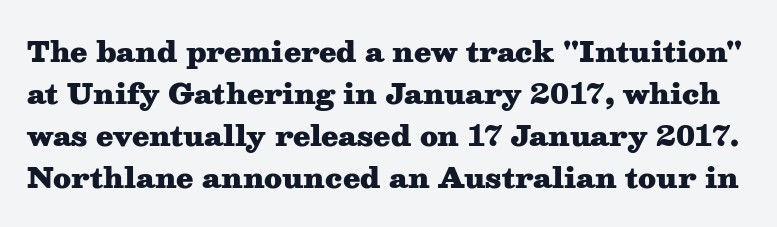
Q: Is the text bold? A: Yes.
Q: Is the text italic (slanted)? A: No, it is upright.
Q: Is the typeface a serif or a sans-serif typeface? A: Serif.
Q: Is the text underlined? A: No.
Q: Is the spacing between letters normal or unusually wide? A: Normal.
Q: Is the spacing between lines tight, normal or loose? A: Normal.
Q: Width (condensed, normal, or wide)? A: Wide.
Q: Stroke contrast? A: Medium.
Q: x-height? A: Medium.
Q: Monospaced? A: No.
